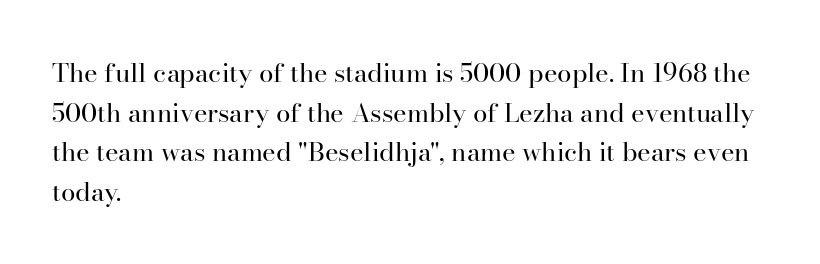
The block of text has a typical density, with ordinary space between rows. The line texture is even and compact thanks to regular tracking. Nothing heavy about these letters — not bold at all. Which margin do the lines hug? The left one — the right edge is uneven.
